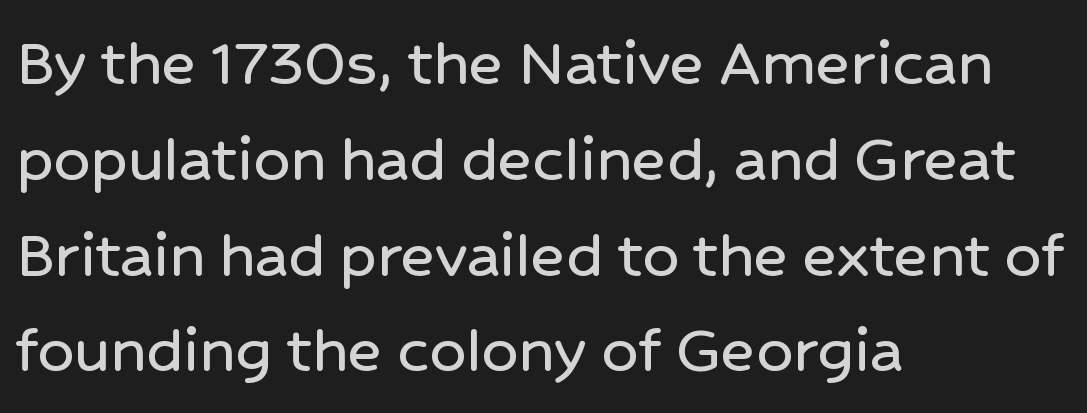
{"serif": "no", "italic": "no", "width": "normal", "stroke_contrast": "low", "x_height": "medium", "monospaced": "no", "underline": "no", "align": "left", "line_spacing": "normal", "line_spacing_ratio": 1.33, "letter_spacing": "normal", "letter_spacing_em": 0.0, "glyph_px": 72}
